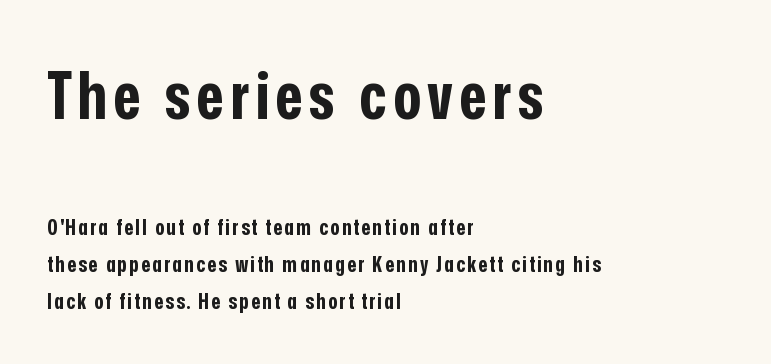
The image shows 66 px bold, condensed sans-serif type, upright; set left-aligned, normal line spacing (1.68x), not underlined; the first (top) block is 3.0x larger; low stroke contrast and a medium x-height.
